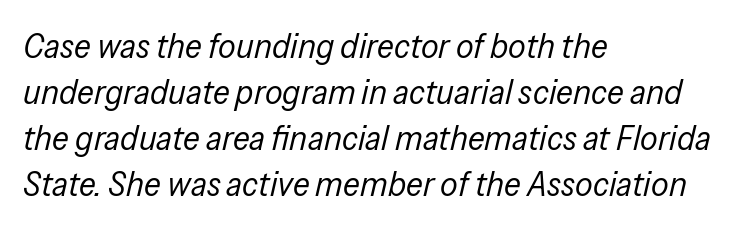
Each word holds together tightly as a unit, with standard inter-letter gaps. These lines sit exactly where default settings would place them. Type without underlining. Each letter keeps its own natural width here, so spacing adapts to shape.
